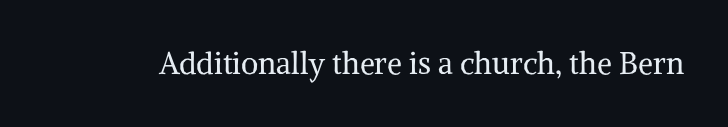
Q: Is the text bold? A: No.
Q: Is the text italic (slanted)? A: No, it is upright.
Q: Is the typeface a serif or a sans-serif typeface? A: Serif.
Q: Is the text underlined? A: No.
Q: Is the spacing between letters normal or unusually wide? A: Normal.
Q: Width (condensed, normal, or wide)? A: Normal.
Q: Stroke contrast? A: Medium.
Q: x-height? A: Medium.
Q: Monospaced? A: No.
